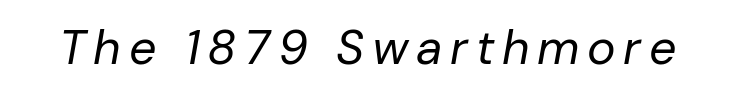
{"italic": "yes", "lean": "right", "slant_degrees": 10, "bold": "no", "weight": "regular", "width": "normal", "stroke_contrast": "low", "x_height": "medium", "monospaced": "no", "underline": "no", "glyph_px": 48}
